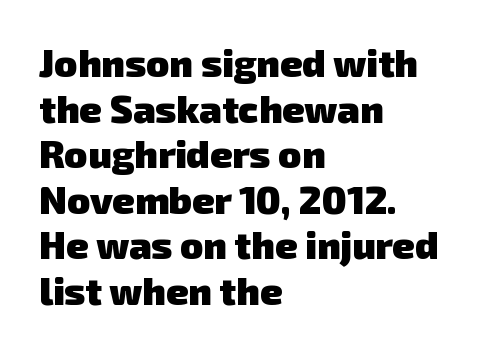
Each letter keeps its own natural width here, so spacing adapts to shape. Each row of text sits above clean, open space. The face used here has the dense, thick strokes of a bold. I'd call this a sans setting — the letters go barefoot. Horizontally, the lines are justified to the leading edge only. Short note: letters normally spaced.
